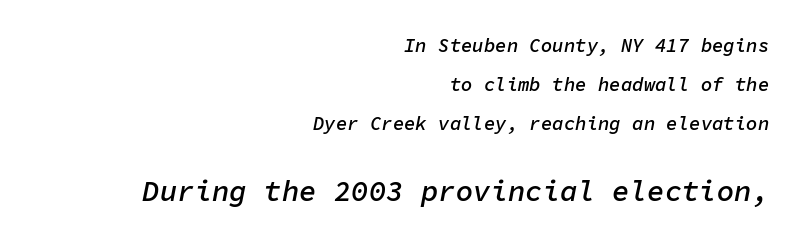
{"italic": "yes", "lean": "right", "slant_degrees": 11, "bold": "semi", "weight": "semibold", "width": "normal", "stroke_contrast": "low", "x_height": "medium", "monospaced": "yes", "underline": "no", "align": "right", "line_spacing": "loose", "line_spacing_ratio": 2.04, "letter_spacing": "normal", "letter_spacing_em": 0.0, "larger_block": "second", "size_ratio": 1.53, "glyph_px": 29}
